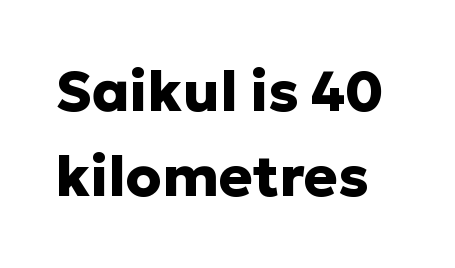
Serif or sans? Sans — the stroke terminals are bare. Posture: straight, roman, zero tilt. Horizontal bands of white between lines are of average thickness. Each letter keeps its own natural width here, so spacing adapts to shape.
